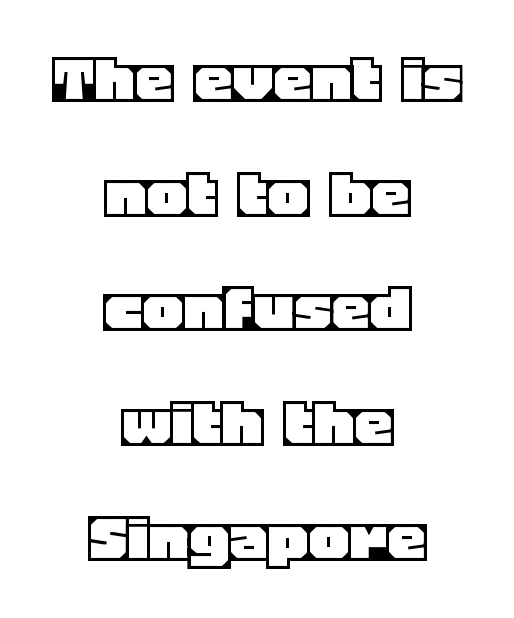
The image shows 77 px text type, upright; set centered, normal line spacing (1.49x), normal letter spacing, not underlined; a large x-height.
